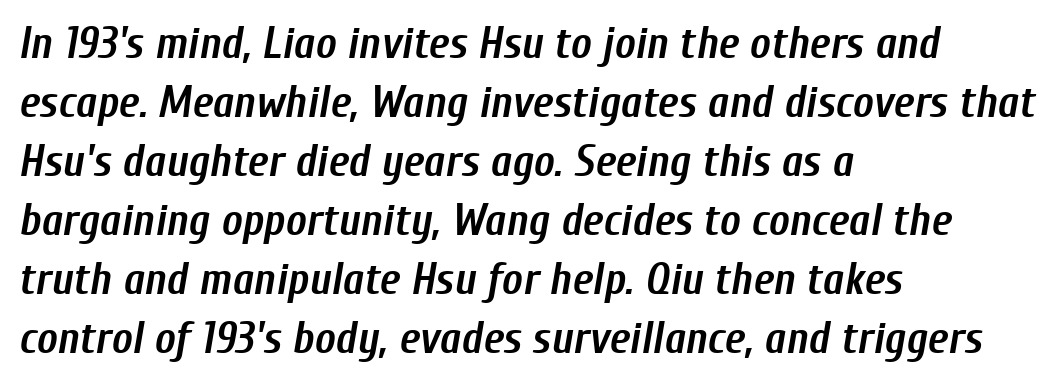
The image shows 44 px semibold, condensed type, italic (leaning right); set left-aligned, normal line spacing (1.34x), normal letter spacing, not underlined; low stroke contrast and a medium x-height.
